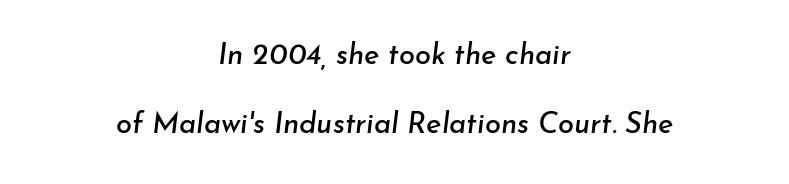
Q: Is the text italic (slanted)? A: Yes, it leans right by about 7 degrees.
Q: Is the text underlined? A: No.
Q: How is the paragraph aligned? A: Centered.
Q: Is the spacing between letters normal or unusually wide? A: Normal.
Q: Is the spacing between lines tight, normal or loose? A: Loose.
Q: Width (condensed, normal, or wide)? A: Normal.
Q: Stroke contrast? A: Low.
Q: x-height? A: Small.
Q: Monospaced? A: No.
